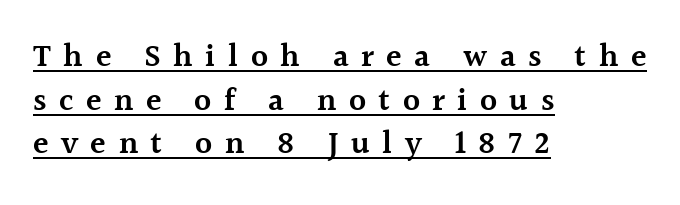
{"serif": "yes", "italic": "no", "bold": "semi", "weight": "semibold", "width": "normal", "x_height": "medium", "monospaced": "no", "underline": "yes", "align": "left", "line_spacing": "normal", "line_spacing_ratio": 1.36, "letter_spacing": "wide", "letter_spacing_em": 0.39, "glyph_px": 32}
